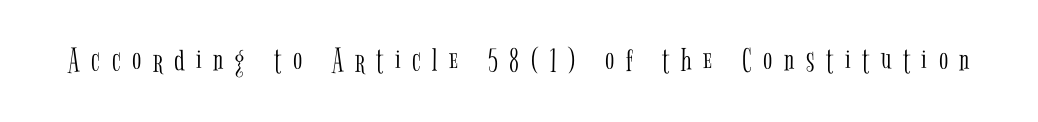
The image shows 34 px light, condensed serif type, upright; set unusually wide letter spacing (+0.34 em), not underlined; low stroke contrast and a medium x-height.
